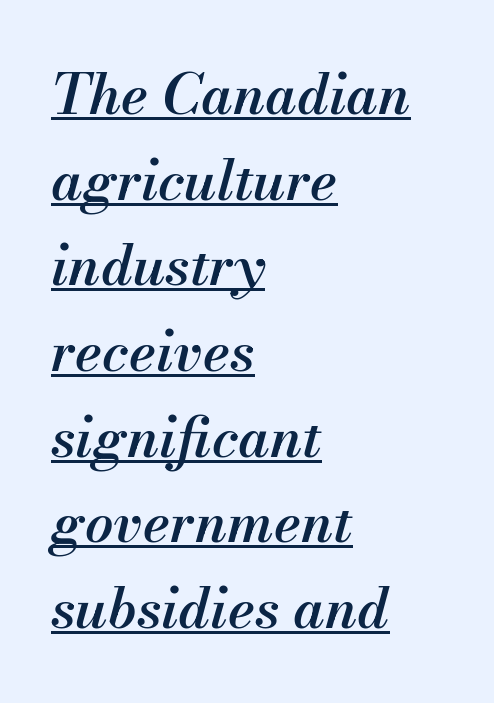
These lines sit exactly where default settings would place them. In designer terms, the underline attribute is active on this setting. All the whitespace from short lines collects on the right. Varying glyph widths throughout — classic text-font behaviour. Rendered with sloped, italic letterforms. Each word holds together tightly as a unit, with standard inter-letter gaps.
